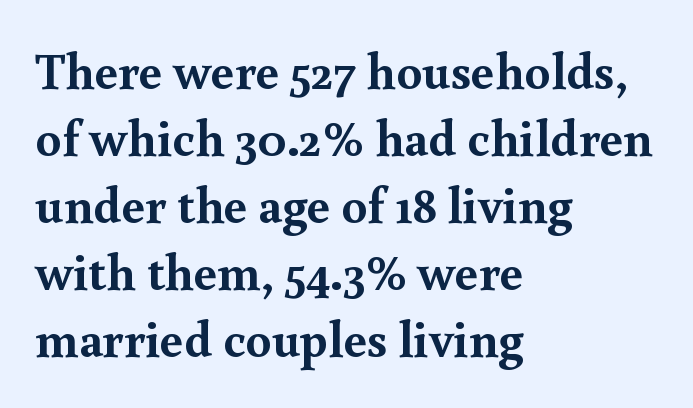
{"serif": "yes", "italic": "no", "bold": "yes", "weight": "semibold", "width": "normal", "x_height": "small", "monospaced": "no", "underline": "no", "align": "left", "line_spacing": "normal", "line_spacing_ratio": 1.29, "letter_spacing": "normal", "letter_spacing_em": 0.0, "glyph_px": 52}
